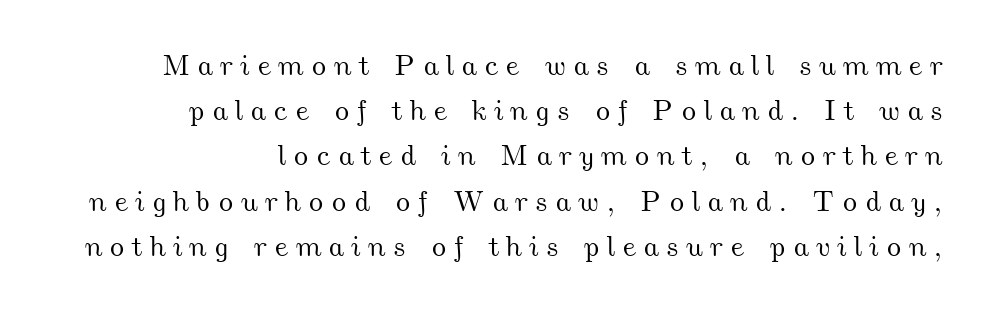
{"width": "wide", "stroke_contrast": "medium", "x_height": "small", "monospaced": "no", "underline": "no", "align": "right", "line_spacing": "normal", "line_spacing_ratio": 1.56, "letter_spacing": "wide", "letter_spacing_em": 0.24, "glyph_px": 29}
